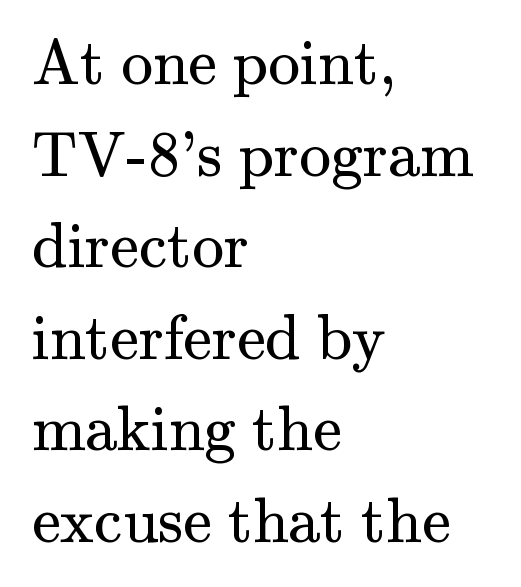
{"serif": "yes", "italic": "no", "bold": "no", "weight": "regular", "width": "normal", "stroke_contrast": "medium", "x_height": "small", "monospaced": "no", "underline": "no", "align": "left", "line_spacing": "normal", "line_spacing_ratio": 1.43, "letter_spacing": "normal", "letter_spacing_em": 0.0, "glyph_px": 64}
